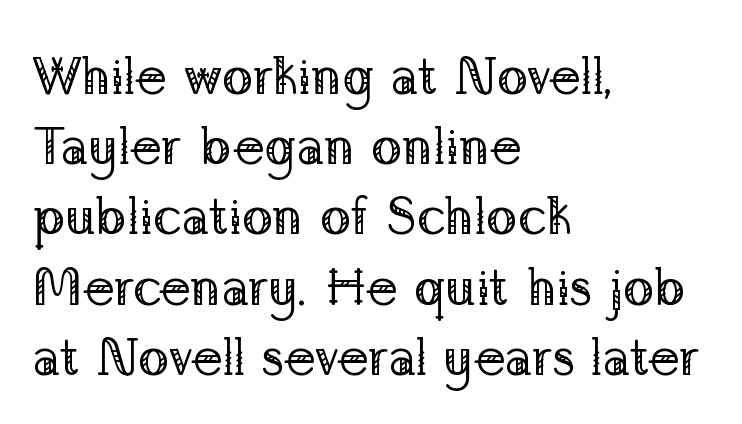
The image shows 52 px regular-weight serif type, upright; set left-aligned, normal line spacing (1.35x), normal letter spacing, not underlined; low stroke contrast and a medium x-height.
